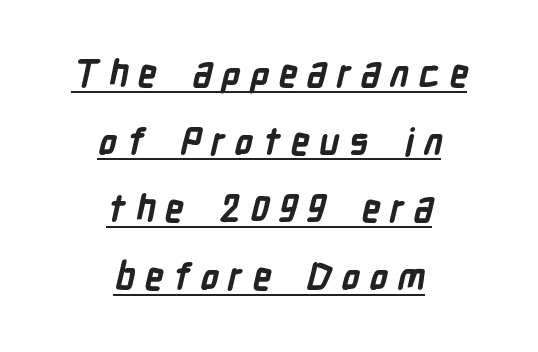
The image shows 37 px bold, condensed sans-serif type; set centered, line spacing 1.83x, unusually wide letter spacing (+0.26 em), underlined; low stroke contrast and a medium x-height.
